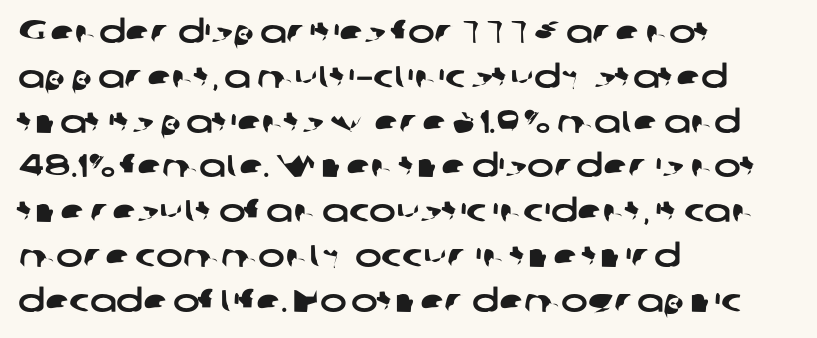
Q: Is the typeface a serif or a sans-serif typeface? A: Sans-serif.
Q: Is the text underlined? A: No.
Q: How is the paragraph aligned? A: Left-aligned.
Q: Is the spacing between letters normal or unusually wide? A: Normal.
Q: Is the spacing between lines tight, normal or loose? A: Normal.
Q: Width (condensed, normal, or wide)? A: Wide.
Q: Stroke contrast? A: Low.
Q: x-height? A: Medium.
Q: Monospaced? A: No.
